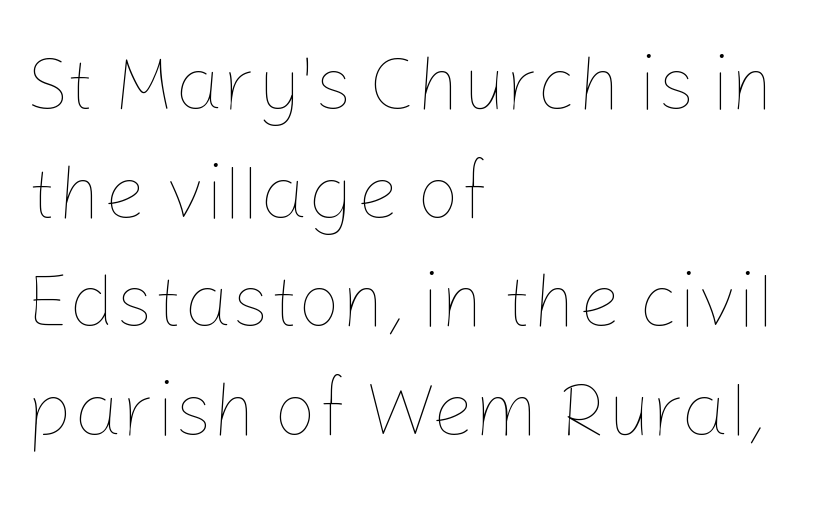
Q: Is the text bold? A: No.
Q: Is the text italic (slanted)? A: No, it is upright.
Q: Is the text underlined? A: No.
Q: How is the paragraph aligned? A: Left-aligned.
Q: Is the spacing between letters normal or unusually wide? A: Normal.
Q: Is the spacing between lines tight, normal or loose? A: Normal.
Q: Width (condensed, normal, or wide)? A: Normal.
Q: Stroke contrast? A: Low.
Q: x-height? A: Medium.
Q: Monospaced? A: No.
